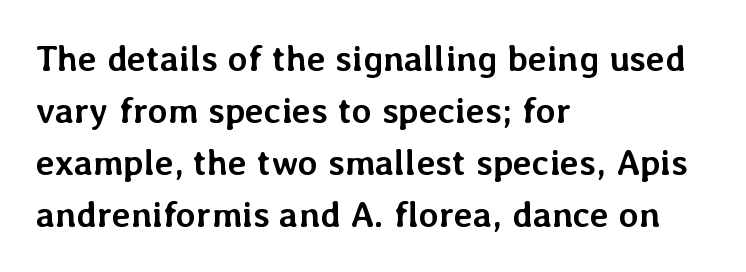
{"italic": "no", "bold": "yes", "weight": "semibold", "width": "normal", "stroke_contrast": "low", "x_height": "medium", "monospaced": "no", "underline": "no", "align": "left", "line_spacing": "normal", "line_spacing_ratio": 1.44, "letter_spacing": "normal", "letter_spacing_em": 0.0, "glyph_px": 36}
